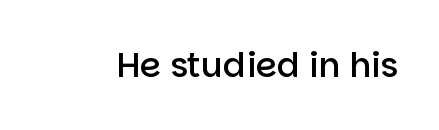
{"serif": "no", "italic": "no", "bold": "semi", "weight": "semibold", "width": "normal", "stroke_contrast": "low", "x_height": "large", "monospaced": "no", "underline": "no", "letter_spacing": "normal", "letter_spacing_em": 0.0, "glyph_px": 34}
